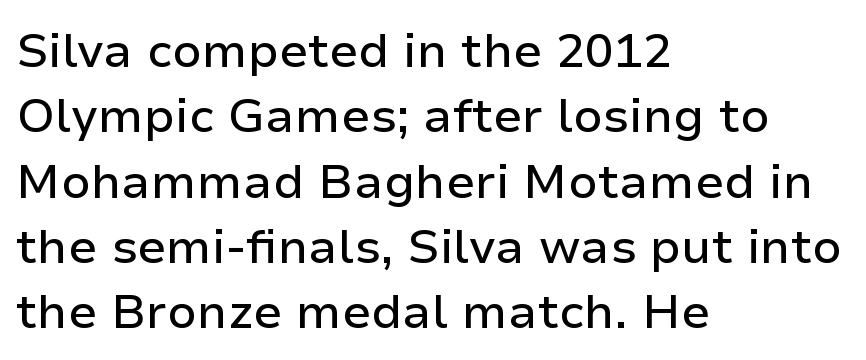
Default kerning and tracking; the words read as compact shapes. The rendering uses a moderate line-height, typical for paragraphs. The typesetter chose a ragged-right arrangement here. The axis of the letterforms is exactly vertical. Clear beneath every line of the passage.
